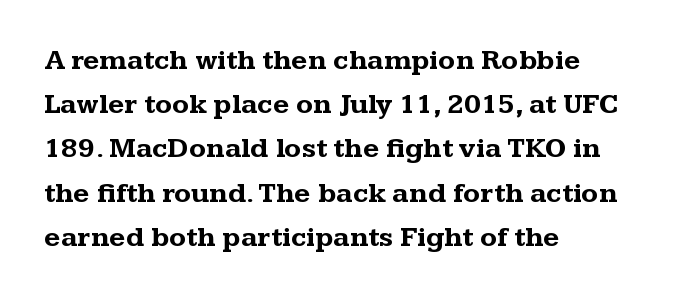
Q: Is the text bold? A: Yes.
Q: Is the text italic (slanted)? A: No, it is upright.
Q: Is the typeface a serif or a sans-serif typeface? A: Serif.
Q: Is the text underlined? A: No.
Q: How is the paragraph aligned? A: Left-aligned.
Q: Is the spacing between letters normal or unusually wide? A: Normal.
Q: Is the spacing between lines tight, normal or loose? A: Normal.
Q: Width (condensed, normal, or wide)? A: Wide.
Q: Stroke contrast? A: Medium.
Q: x-height? A: Medium.
Q: Monospaced? A: No.
